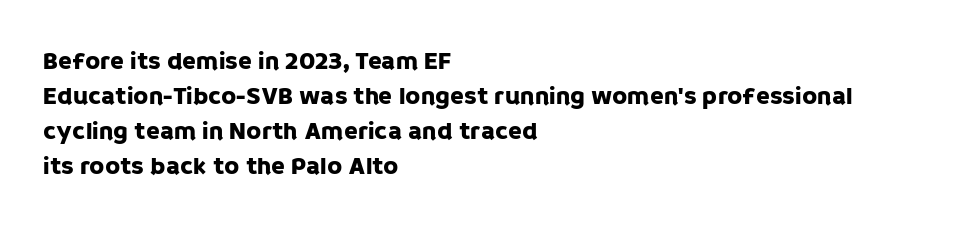
Q: Is the text italic (slanted)? A: No, it is upright.
Q: Is the text underlined? A: No.
Q: How is the paragraph aligned? A: Left-aligned.
Q: Is the spacing between letters normal or unusually wide? A: Normal.
Q: Is the spacing between lines tight, normal or loose? A: Normal.
